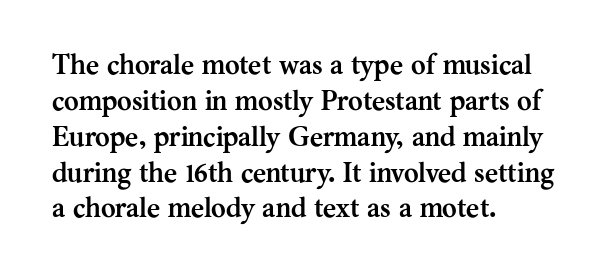
Q: Is the text bold? A: Yes.
Q: Is the text italic (slanted)? A: No, it is upright.
Q: Is the typeface a serif or a sans-serif typeface? A: Serif.
Q: Is the text underlined? A: No.
Q: How is the paragraph aligned? A: Left-aligned.
Q: Is the spacing between letters normal or unusually wide? A: Normal.
Q: Is the spacing between lines tight, normal or loose? A: Normal.
Q: Width (condensed, normal, or wide)? A: Normal.
Q: Stroke contrast? A: Medium.
Q: x-height? A: Medium.
Q: Monospaced? A: No.
